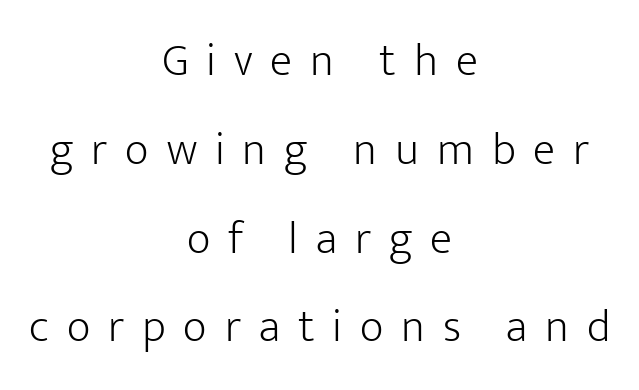
Nothing heavy about these letters — not bold at all. Character widths vary here, with narrow letters taking less room than wide ones. The line-height multiplier appears high, well above default. The text was rendered using a sans face with plain stroke endings. Teacher's note: observe the equal gaps on both sides — that is centered alignment. Upright lettering throughout.
